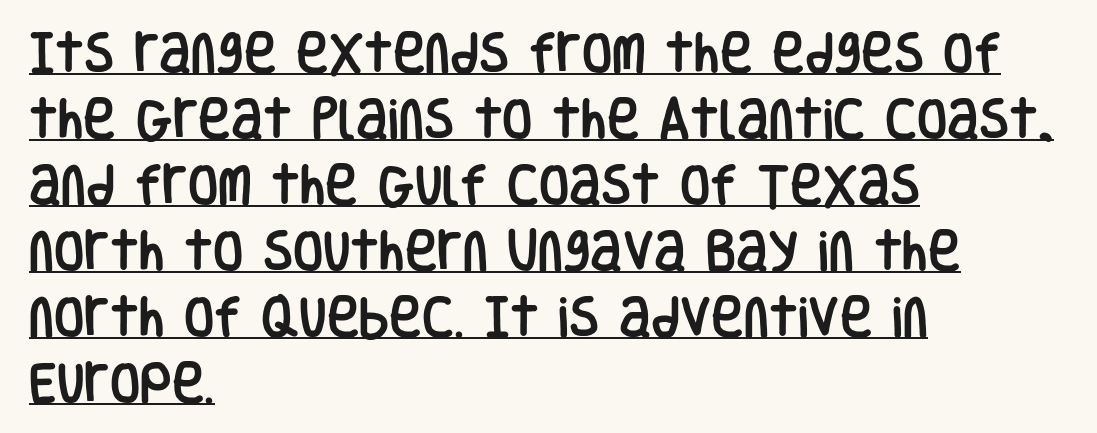
This is roman type, the default non-slanted kind. Do the characters align in a grid? No, the font is proportional. A sans-serif font was chosen for this passage. You could call the tracking neutral — neither tight nor loose. One-word summary of the alignment: left.
